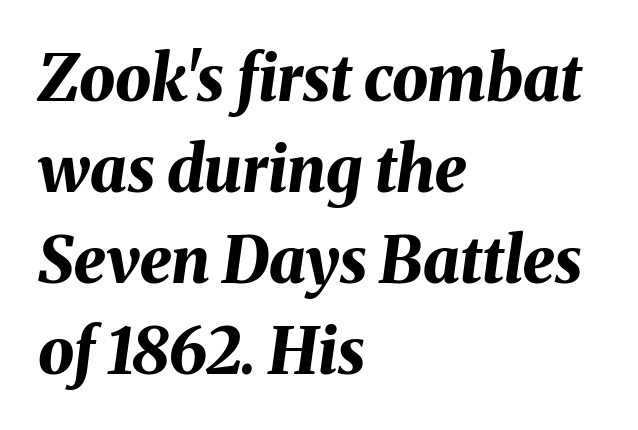
The lines sit at an ordinary, default distance from one another. You'd pick this weight for a headline — it's a proper bold. Tall strokes in this sample are angled rather than plumb. A typesetter would call this zero additional tracking.
